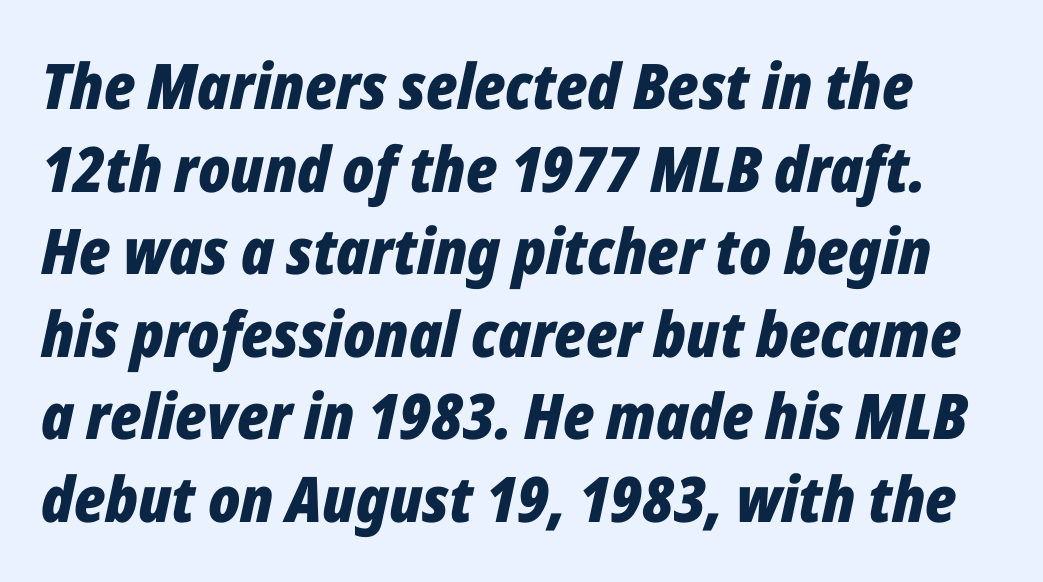
The image shows 63 px bold, condensed type, italic (leaning right); set normal line spacing (1.31x), normal letter spacing, not underlined; low stroke contrast and a medium x-height.
